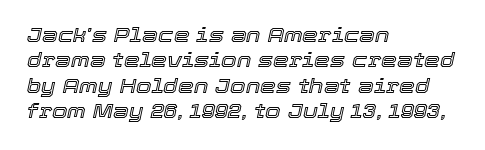
{"italic": "yes", "lean": "right", "slant_degrees": 12, "underline": "no", "align": "left", "line_spacing": "normal", "line_spacing_ratio": 1.27, "letter_spacing": "normal", "letter_spacing_em": 0.0, "glyph_px": 20}
